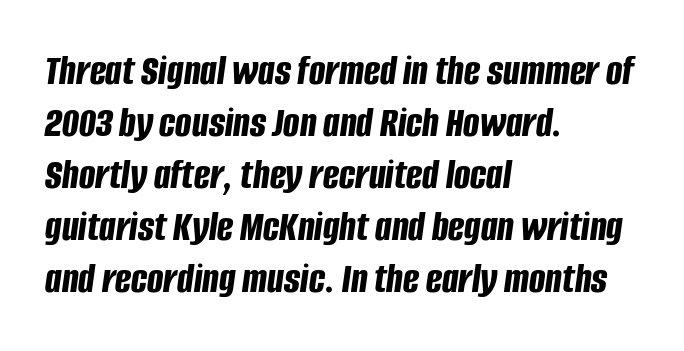
Strong, thick strokes mark this as bold type. If you drew a ruler down the left edge, every line would touch it. The tracking reads as untouched default to a designer's eye. The letters are slanted; this is an italic face. Here the designer chose a conventional face with non-uniform glyph widths.
